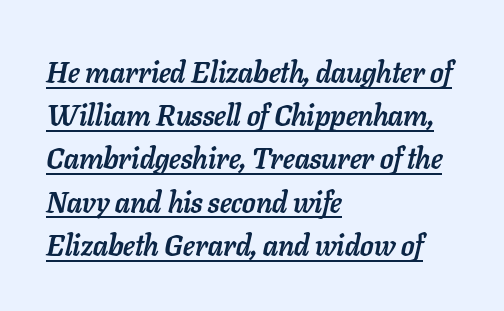
Q: Is the text bold? A: Yes.
Q: Is the text italic (slanted)? A: Yes, it leans right by about 11 degrees.
Q: Is the text underlined? A: Yes.
Q: How is the paragraph aligned? A: Left-aligned.
Q: Is the spacing between letters normal or unusually wide? A: Normal.
Q: Is the spacing between lines tight, normal or loose? A: Normal.
Q: Width (condensed, normal, or wide)? A: Normal.
Q: Stroke contrast? A: Low.
Q: x-height? A: Medium.
Q: Monospaced? A: No.
